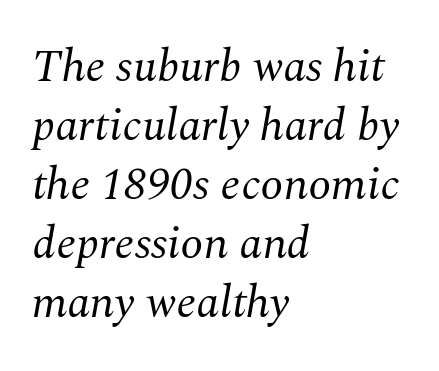
Q: Is the text bold? A: No.
Q: Is the text italic (slanted)? A: Yes, it leans right by about 10 degrees.
Q: Is the typeface a serif or a sans-serif typeface? A: Serif.
Q: Is the text underlined? A: No.
Q: How is the paragraph aligned? A: Left-aligned.
Q: Is the spacing between letters normal or unusually wide? A: Normal.
Q: Is the spacing between lines tight, normal or loose? A: Normal.
Q: Width (condensed, normal, or wide)? A: Normal.
Q: Stroke contrast? A: Medium.
Q: x-height? A: Medium.
Q: Monospaced? A: No.
